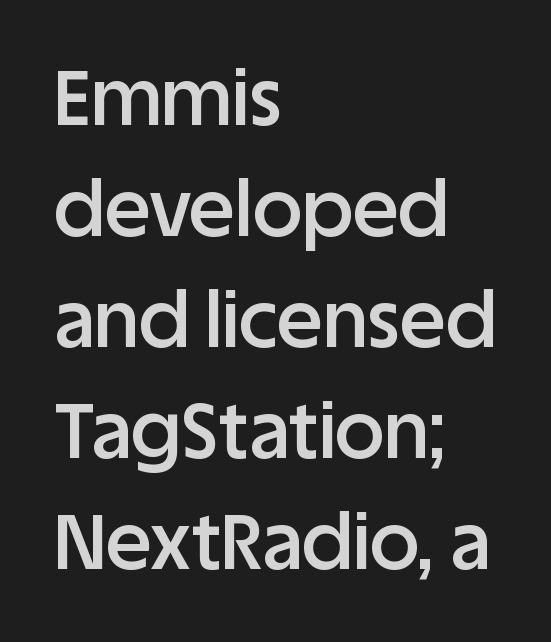
Q: Is the text bold? A: Semi-bold.
Q: Is the text italic (slanted)? A: No, it is upright.
Q: Is the typeface a serif or a sans-serif typeface? A: Sans-serif.
Q: Is the text underlined? A: No.
Q: How is the paragraph aligned? A: Left-aligned.
Q: Is the spacing between letters normal or unusually wide? A: Normal.
Q: Is the spacing between lines tight, normal or loose? A: Normal.
Q: Width (condensed, normal, or wide)? A: Normal.
Q: Stroke contrast? A: Low.
Q: x-height? A: Large.
Q: Monospaced? A: No.
